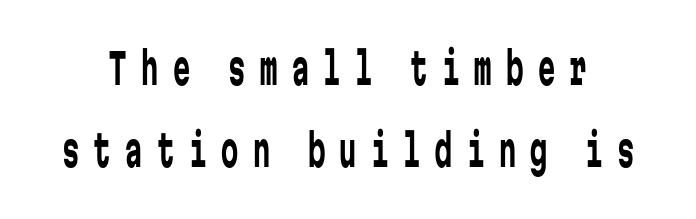
{"serif": "no", "italic": "no", "bold": "no", "weight": "regular", "width": "condensed", "stroke_contrast": "low", "x_height": "medium", "monospaced": "yes", "underline": "no", "line_spacing": "loose", "line_spacing_ratio": 1.91, "letter_spacing": "wide", "letter_spacing_em": 0.34, "glyph_px": 43}
